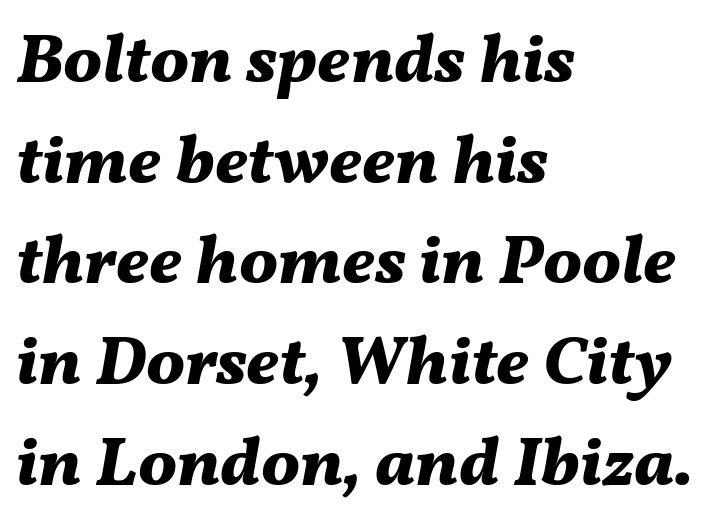
The image shows 69 px bold type, italic (leaning right); set left-aligned, normal line spacing (1.46x), normal letter spacing, not underlined; medium stroke contrast and a medium x-height.
